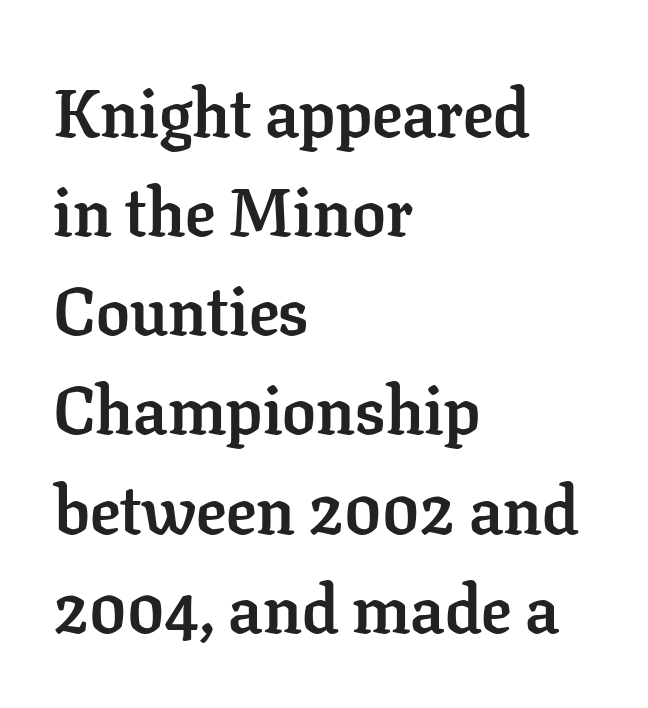
Q: Is the text bold? A: Yes.
Q: Is the text italic (slanted)? A: No, it is upright.
Q: Is the typeface a serif or a sans-serif typeface? A: Serif.
Q: Is the text underlined? A: No.
Q: How is the paragraph aligned? A: Left-aligned.
Q: Is the spacing between letters normal or unusually wide? A: Normal.
Q: Is the spacing between lines tight, normal or loose? A: Normal.
Q: Width (condensed, normal, or wide)? A: Normal.
Q: Stroke contrast? A: Low.
Q: x-height? A: Medium.
Q: Monospaced? A: No.
